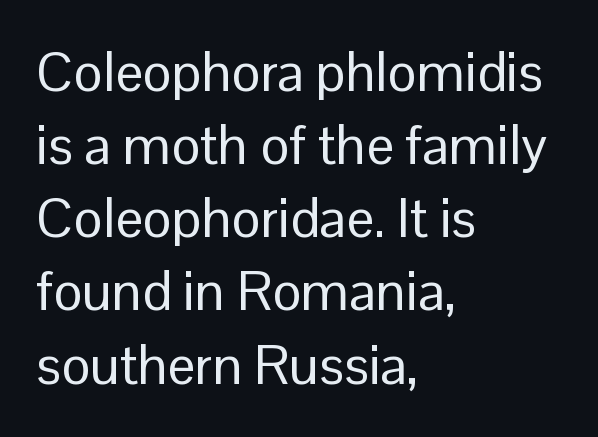
{"serif": "no", "italic": "no", "bold": "no", "weight": "regular", "width": "normal", "stroke_contrast": "low", "x_height": "medium", "monospaced": "no", "underline": "no", "align": "left", "line_spacing": "normal", "line_spacing_ratio": 1.33, "letter_spacing": "normal", "letter_spacing_em": 0.0, "glyph_px": 55}
